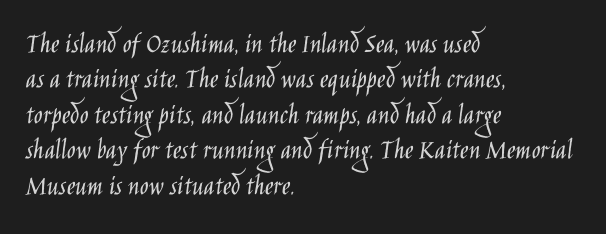
The setting favours the left margin, as ordinary paragraphs usually do. Has an underline been added? It has not. Here the designer chose a conventional face with non-uniform glyph widths. The designer went with a sans here, leaving each stem footless.
